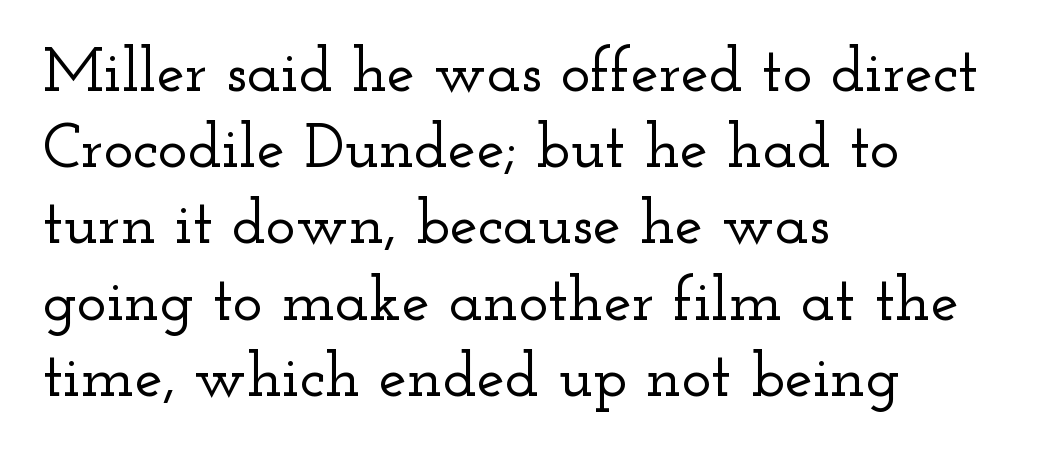
Q: Is the text italic (slanted)? A: No, it is upright.
Q: Is the typeface a serif or a sans-serif typeface? A: Serif.
Q: Is the text underlined? A: No.
Q: How is the paragraph aligned? A: Left-aligned.
Q: Is the spacing between letters normal or unusually wide? A: Normal.
Q: Width (condensed, normal, or wide)? A: Wide.
Q: Stroke contrast? A: Low.
Q: x-height? A: Small.
Q: Monospaced? A: No.
